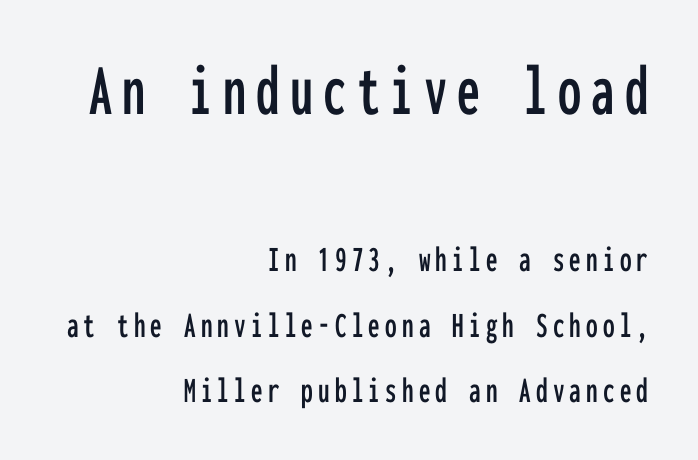
Rendered with straight, roman letterforms. These lines stack with their right ends in a neat column. You get the large type first, then a drop to smaller type. The foot of each line stays bare and open.
